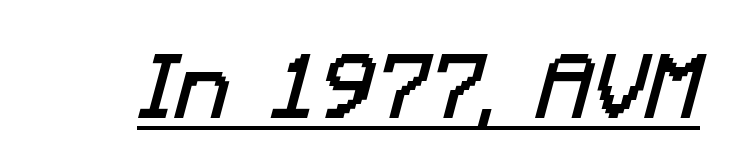
Q: Is the typeface a serif or a sans-serif typeface? A: Sans-serif.
Q: Is the text underlined? A: Yes.
Q: Is the spacing between letters normal or unusually wide? A: Normal.
Q: Width (condensed, normal, or wide)? A: Normal.
Q: Stroke contrast? A: Low.
Q: x-height? A: Medium.
Q: Monospaced? A: No.
